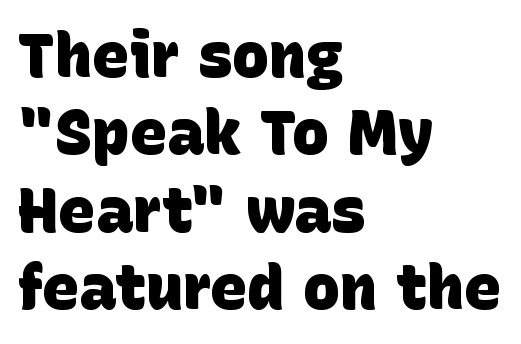
The image shows 62 px heavy sans-serif type; set left-aligned, normal line spacing (1.25x), normal letter spacing, not underlined; low stroke contrast and a large x-height.
